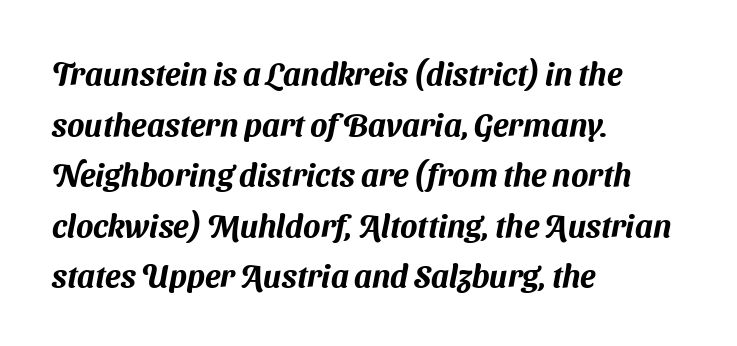
The image shows 32 px sans-serif type; set left-aligned, normal line spacing (1.58x), normal letter spacing, not underlined; medium stroke contrast and a medium x-height.
